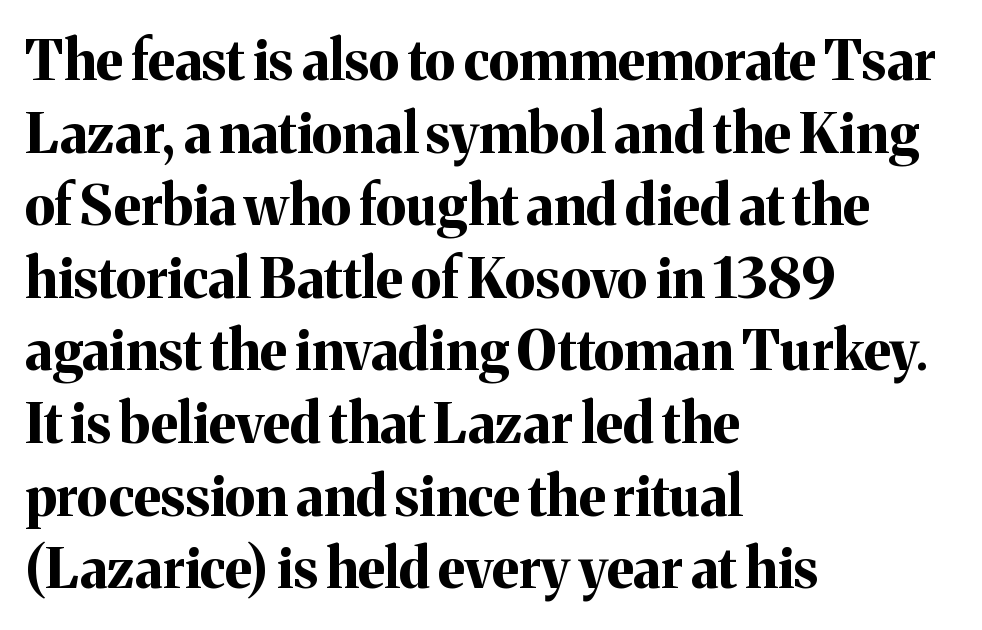
The image shows 55 px bold serif type, upright; set left-aligned, normal line spacing (1.32x), normal letter spacing, not underlined; medium stroke contrast and a medium x-height.
